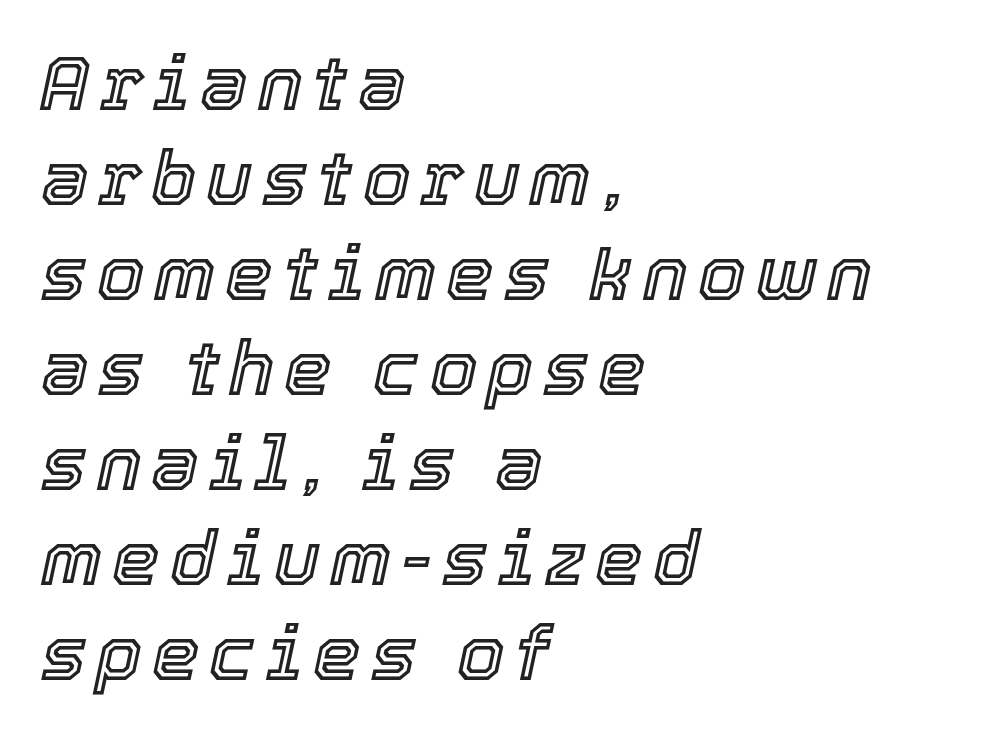
Is there much room between lines? A standard amount, neither cramped nor airy. The passage is arranged the way most books set body copy — flush left. Looking at the ascenders, they clearly lean. The space beneath each line is pristine and unruled. Looks like regular typesetting: each glyph gets only the width it needs.
